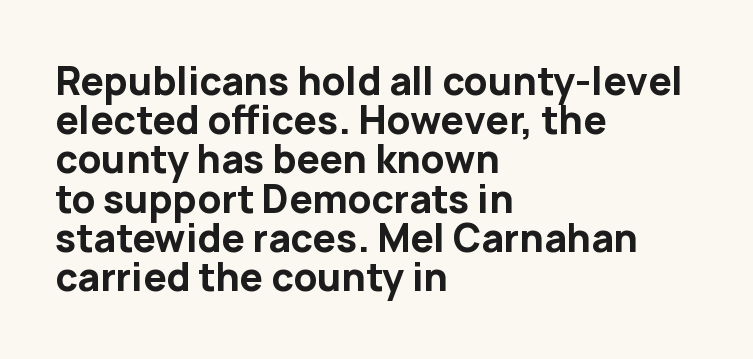
Q: Is the text bold? A: Yes.
Q: Is the text italic (slanted)? A: No, it is upright.
Q: Is the typeface a serif or a sans-serif typeface? A: Sans-serif.
Q: Is the text underlined? A: No.
Q: How is the paragraph aligned? A: Left-aligned.
Q: Is the spacing between letters normal or unusually wide? A: Normal.
Q: Is the spacing between lines tight, normal or loose? A: Tight.
Q: Width (condensed, normal, or wide)? A: Normal.
Q: Stroke contrast? A: Low.
Q: x-height? A: Medium.
Q: Monospaced? A: No.
